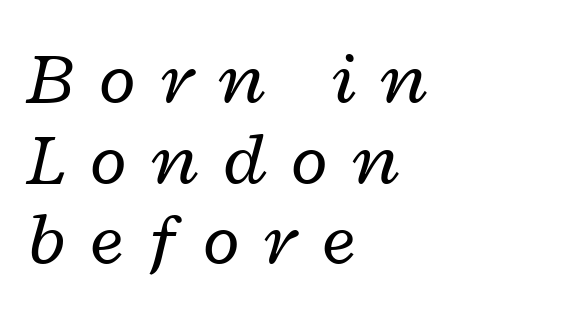
Q: Is the text bold? A: No.
Q: Is the text italic (slanted)? A: Yes, it leans right by about 12 degrees.
Q: Is the text underlined? A: No.
Q: How is the paragraph aligned? A: Left-aligned.
Q: Is the spacing between letters normal or unusually wide? A: Unusually wide.
Q: Is the spacing between lines tight, normal or loose? A: Tight.
Q: Width (condensed, normal, or wide)? A: Wide.
Q: Stroke contrast? A: Low.
Q: x-height? A: Medium.
Q: Monospaced? A: No.
